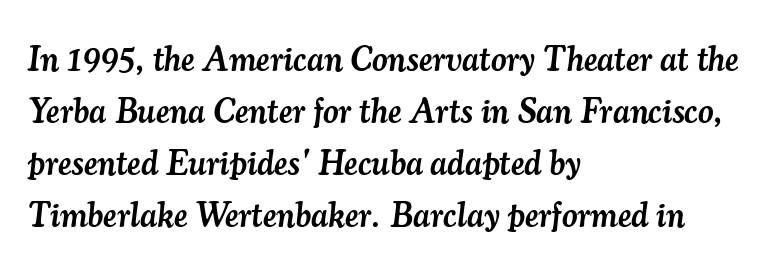
{"serif": "yes", "italic": "yes", "lean": "right", "slant_degrees": 7, "bold": "semi", "weight": "semibold", "width": "normal", "stroke_contrast": "medium", "x_height": "small", "monospaced": "no", "underline": "no", "align": "left", "line_spacing": "normal", "line_spacing_ratio": 1.53, "letter_spacing": "normal", "letter_spacing_em": 0.0, "glyph_px": 34}
